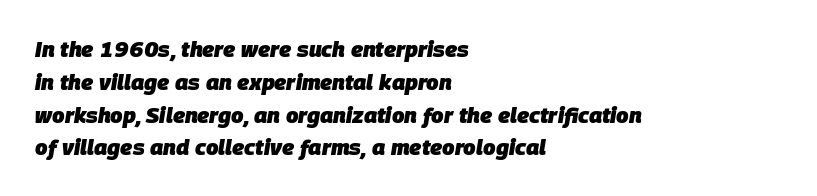
The gaps between neighbouring characters are ordinary and unremarkable. Does the leading feel generous? No, just average. These words are printed bold, with thick strokes throughout. The passage shown leans; its letterforms are oblique. Honestly, there is no underline to notice here at all.
